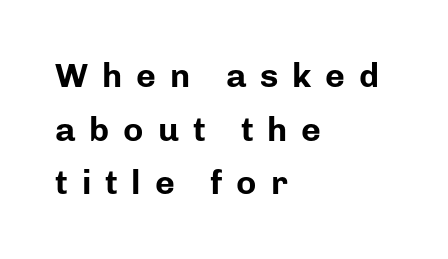
Here the glyphs are tracked loosely, breaking word shapes into spaced letters. This sample is left-justified, so line endings fall wherever the words run out. This is the regular roman posture of the typeface. Whoever set this chose a conventional vertical rhythm. Type without underlining. Typesetter's note: full bold, strokes at maximum text heaviness.
